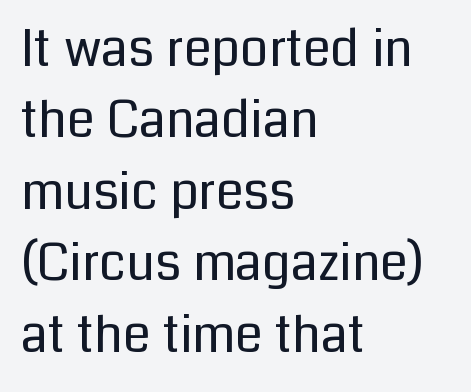
Evenly set lines give the paragraph a standard silhouette. Heft: none added — not bold. Tracking here is standard; glyphs follow each other at the usual distance. This rendering features lettering with no underline. Ordinary non-slanted type is in use. Observe the absence of serifs on each vertical stroke in this sample.
